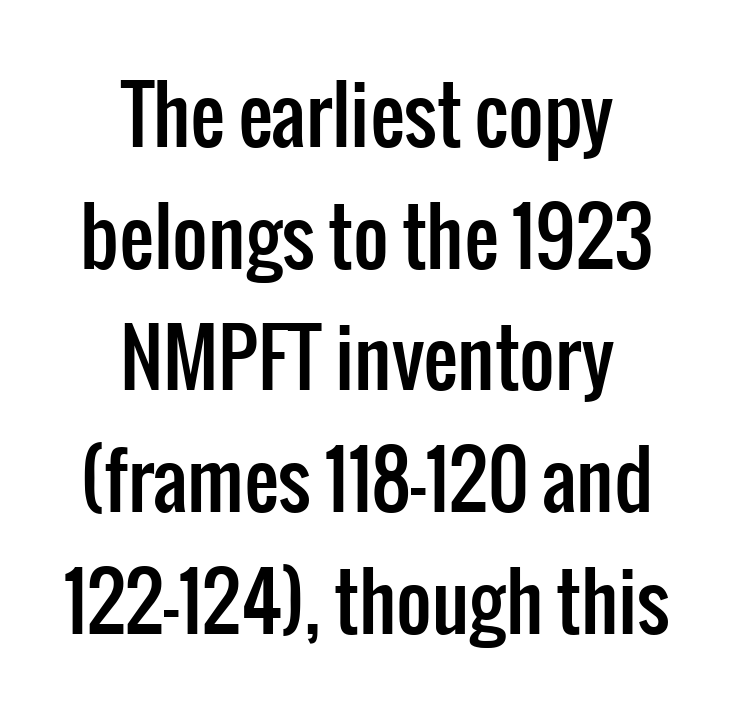
The image shows 77 px condensed sans-serif type, upright; set centered, normal line spacing (1.58x), normal letter spacing, not underlined; low stroke contrast and a medium x-height.
